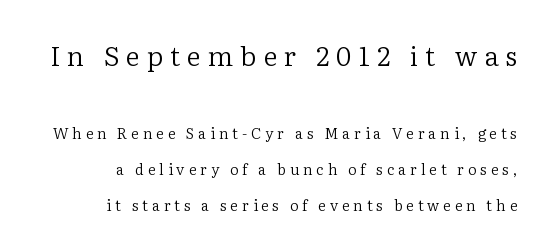
The image shows 27 px text type, upright; set loose line spacing (2.41x), unusually wide letter spacing (+0.26 em), not underlined; the first (top) block is 1.8x larger.
